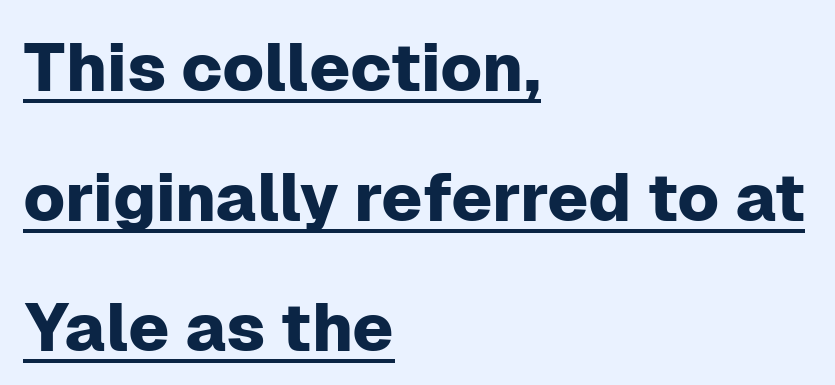
Q: Is the text italic (slanted)? A: No, it is upright.
Q: Is the typeface a serif or a sans-serif typeface? A: Sans-serif.
Q: Is the text underlined? A: Yes.
Q: How is the paragraph aligned? A: Left-aligned.
Q: Is the spacing between letters normal or unusually wide? A: Normal.
Q: Is the spacing between lines tight, normal or loose? A: Loose.
Q: Width (condensed, normal, or wide)? A: Normal.
Q: Stroke contrast? A: Low.
Q: x-height? A: Medium.
Q: Monospaced? A: No.
